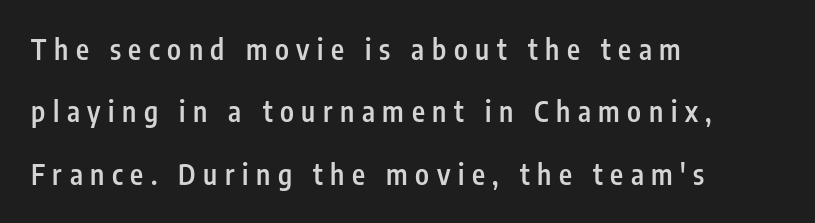
The image shows 28 px semibold, condensed sans-serif type, upright; set left-aligned, loose line spacing (2.23x), unusually wide letter spacing (+0.27 em), not underlined; low stroke contrast and a medium x-height.
